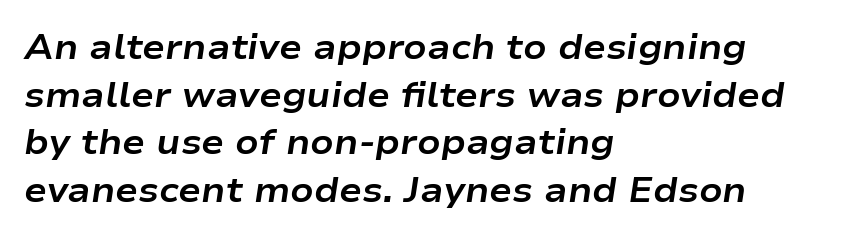
{"italic": "yes", "lean": "right", "slant_degrees": 9, "bold": "yes", "weight": "bold", "width": "wide", "stroke_contrast": "low", "x_height": "medium", "monospaced": "no", "underline": "no", "align": "left", "line_spacing": "normal", "line_spacing_ratio": 1.4, "letter_spacing": "normal", "letter_spacing_em": 0.0, "glyph_px": 34}
